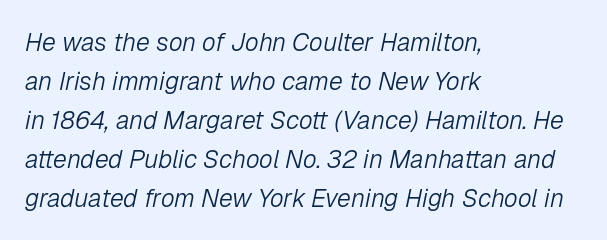
The image shows 25 px text type, italic (leaning right); set left-aligned, normal line spacing (1.56x), normal letter spacing, not underlined.
